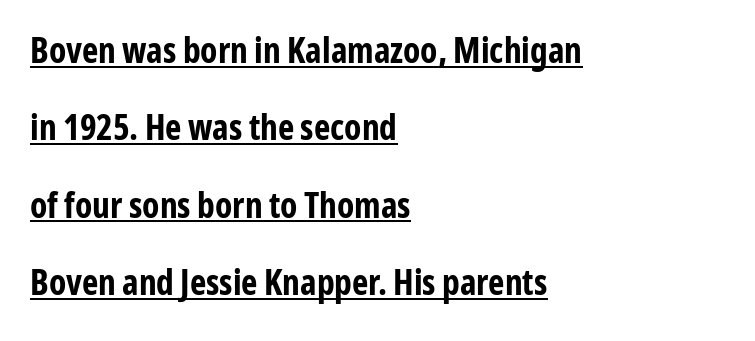
The image shows 35 px bold, condensed sans-serif type, upright; set left-aligned, loose line spacing (2.21x), normal letter spacing, underlined; low stroke contrast and a medium x-height.
